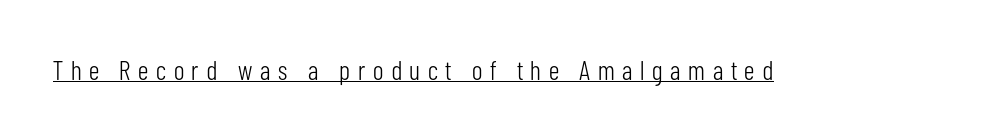
The image shows 27 px text type, upright; set unusually wide letter spacing (+0.28 em), underlined.
